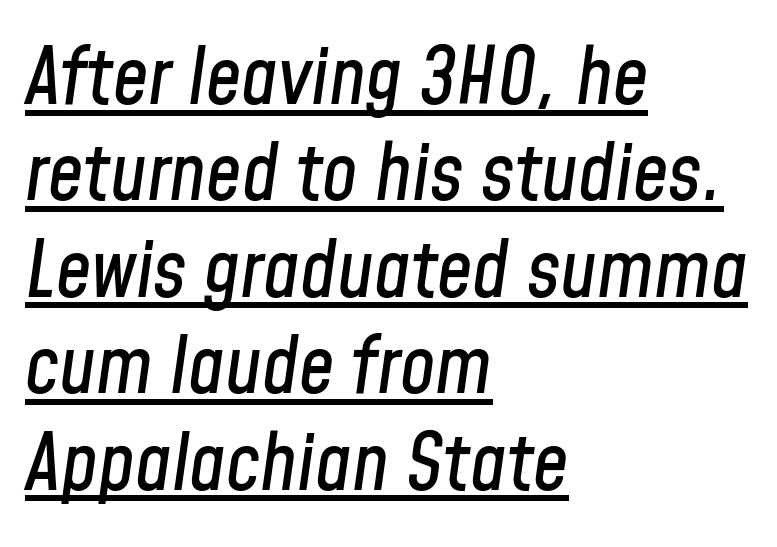
{"italic": "yes", "lean": "right", "slant_degrees": 8, "width": "condensed", "stroke_contrast": "low", "x_height": "medium", "monospaced": "no", "underline": "yes", "align": "left", "line_spacing_ratio": 1.22, "letter_spacing": "normal", "letter_spacing_em": 0.0, "glyph_px": 79}
